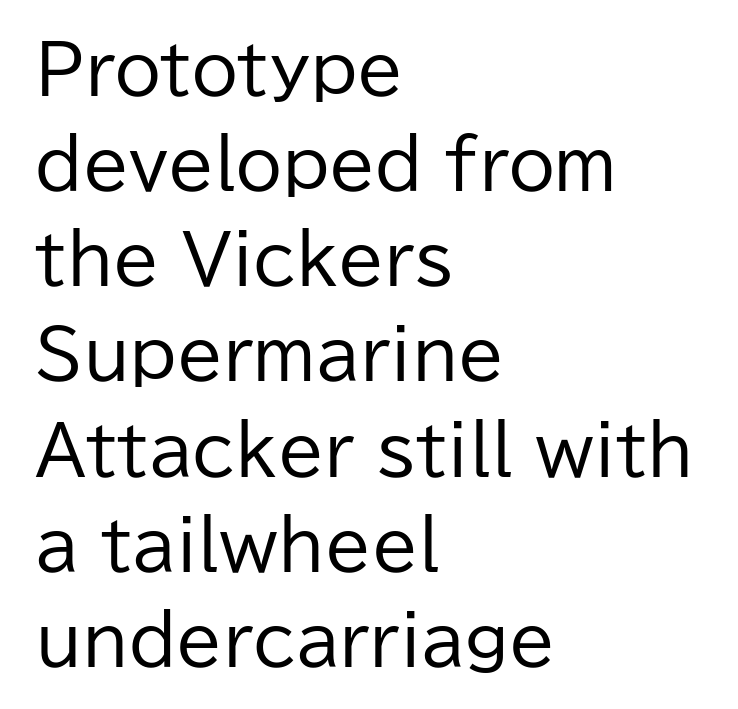
Serif or sans? Sans — the stroke terminals are bare. Type without underlining. Short note: letters normally spaced. A typesetter would call this proportional, since set widths differ per character. The block of text has a typical density, with ordinary space between rows.
